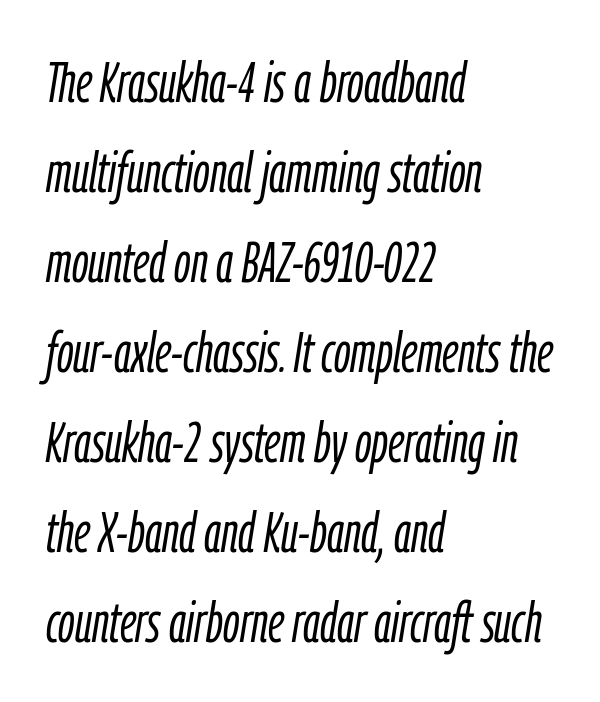
The image shows 57 px light, condensed type, italic (leaning right); set left-aligned, normal line spacing (1.58x), normal letter spacing, not underlined; low stroke contrast and a medium x-height.
